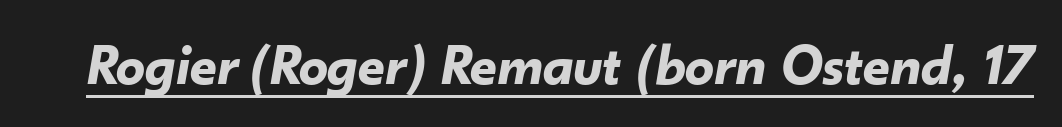
The image shows 58 px bold type, italic (leaning right); set normal letter spacing, underlined; low stroke contrast and a small x-height.
